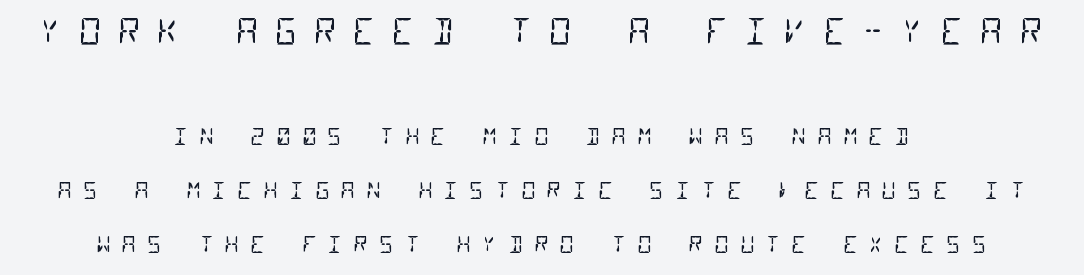
Q: Is the text bold? A: No.
Q: Is the typeface a serif or a sans-serif typeface? A: Sans-serif.
Q: Is the text underlined? A: No.
Q: How is the paragraph aligned? A: Centered.
Q: Is the spacing between letters normal or unusually wide? A: Unusually wide.
Q: Is the spacing between lines tight, normal or loose? A: Loose.
Q: Which block of text is set in a larger size, the first (top) or the second (bottom)? A: The first (top) one.
Q: Width (condensed, normal, or wide)? A: Condensed.
Q: Stroke contrast? A: Low.
Q: x-height? A: Large.
Q: Monospaced? A: Yes.
